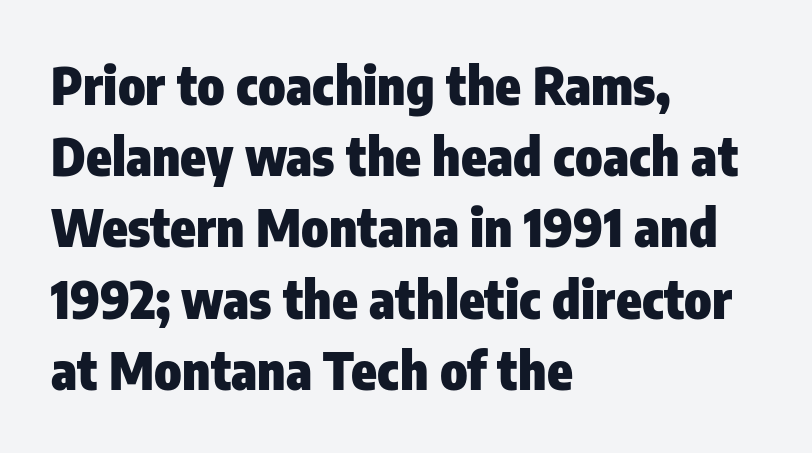
{"serif": "no", "italic": "no", "bold": "yes", "weight": "heavy", "width": "condensed", "stroke_contrast": "low", "x_height": "medium", "monospaced": "no", "underline": "no", "align": "left", "line_spacing": "normal", "line_spacing_ratio": 1.37, "letter_spacing": "normal", "letter_spacing_em": 0.0, "glyph_px": 52}
